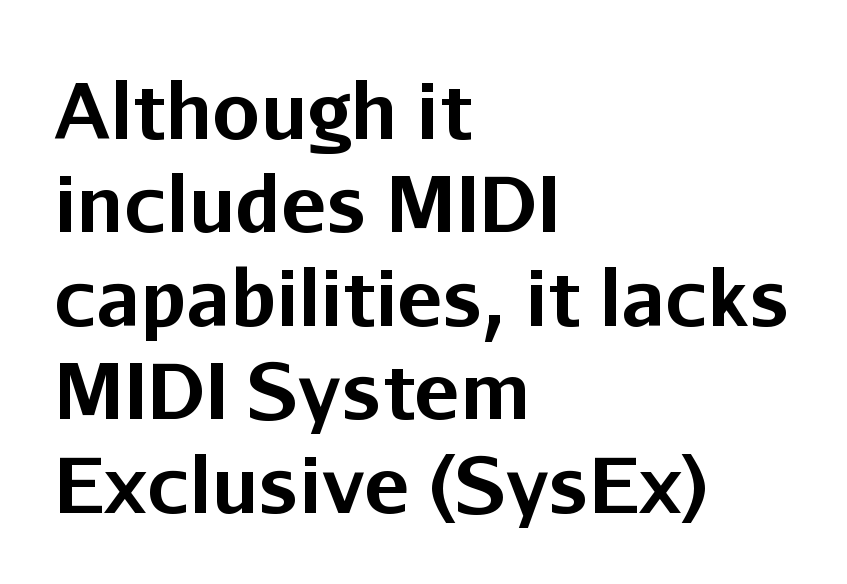
{"serif": "no", "italic": "no", "bold": "yes", "weight": "bold", "width": "normal", "stroke_contrast": "low", "x_height": "medium", "monospaced": "no", "underline": "no", "align": "left", "line_spacing_ratio": 1.23, "letter_spacing": "normal", "letter_spacing_em": 0.0, "glyph_px": 76}
